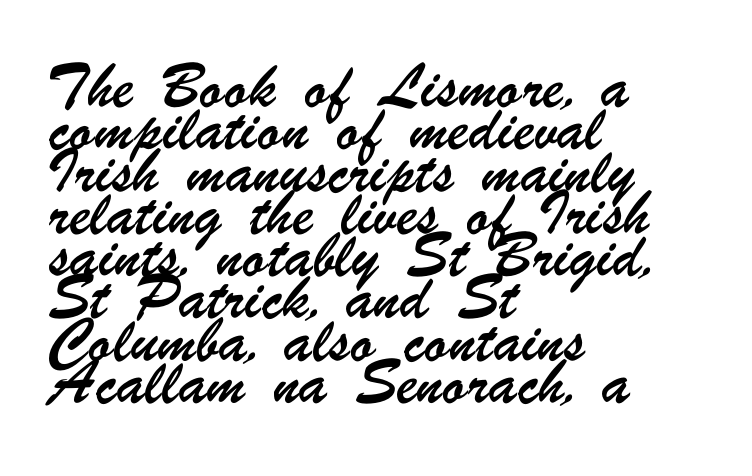
Q: Is the typeface a serif or a sans-serif typeface? A: Sans-serif.
Q: Is the text underlined? A: No.
Q: How is the paragraph aligned? A: Left-aligned.
Q: Is the spacing between letters normal or unusually wide? A: Normal.
Q: Is the spacing between lines tight, normal or loose? A: Normal.
Q: Width (condensed, normal, or wide)? A: Condensed.
Q: Stroke contrast? A: Low.
Q: x-height? A: Small.
Q: Monospaced? A: No.
